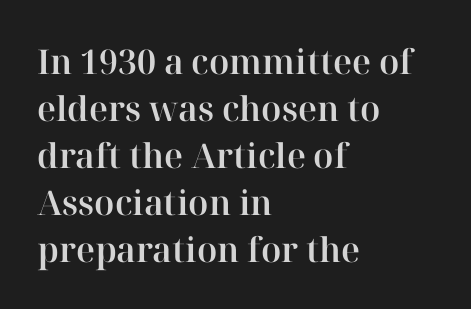
The image shows 34 px serif type, upright; set left-aligned, normal line spacing (1.38x), normal letter spacing, not underlined; high stroke contrast and a medium x-height.
